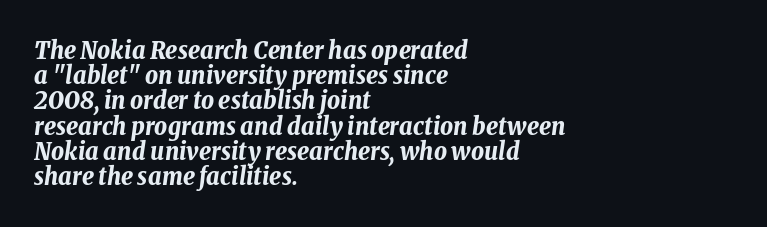
The image shows 25 px bold type, italic (leaning right); set left-aligned, tight line spacing (1.01x), normal letter spacing, not underlined.
